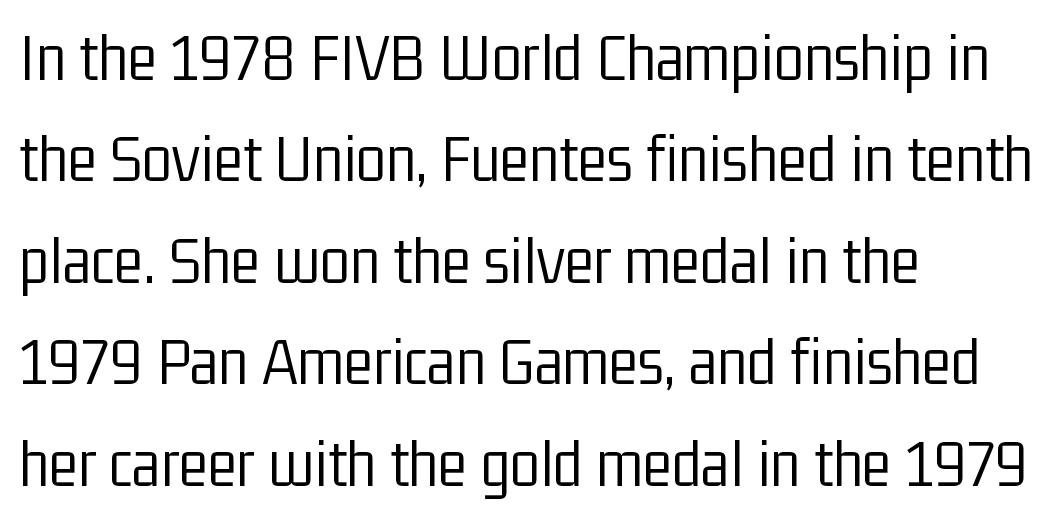
Q: Is the text bold? A: No.
Q: Is the text italic (slanted)? A: No, it is upright.
Q: Is the typeface a serif or a sans-serif typeface? A: Sans-serif.
Q: Is the text underlined? A: No.
Q: How is the paragraph aligned? A: Left-aligned.
Q: Is the spacing between letters normal or unusually wide? A: Normal.
Q: Is the spacing between lines tight, normal or loose? A: Normal.
Q: Width (condensed, normal, or wide)? A: Condensed.
Q: Stroke contrast? A: Low.
Q: x-height? A: Medium.
Q: Monospaced? A: No.
